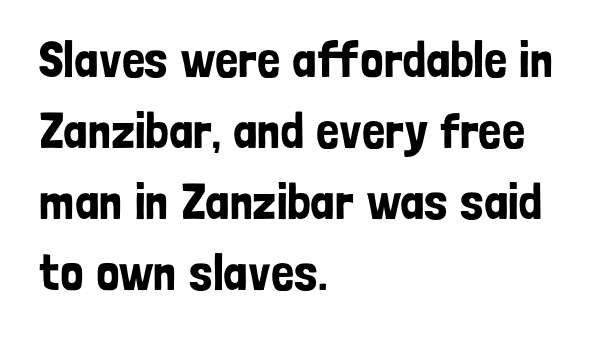
Layout note: lines flush left. Look at the tracking — it's just the regular setting, nothing added. Varying glyph widths throughout — classic text-font behaviour. The text was rendered using a sans face with plain stroke endings.
